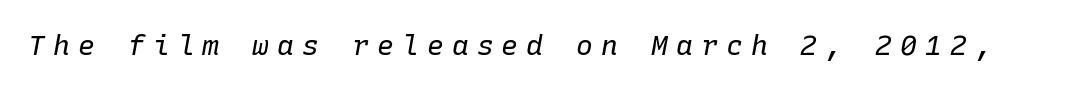
{"italic": "yes", "lean": "right", "slant_degrees": 10, "bold": "no", "weight": "regular", "width": "normal", "stroke_contrast": "low", "x_height": "medium", "monospaced": "yes", "underline": "no", "letter_spacing": "wide", "letter_spacing_em": 0.29, "glyph_px": 28}
